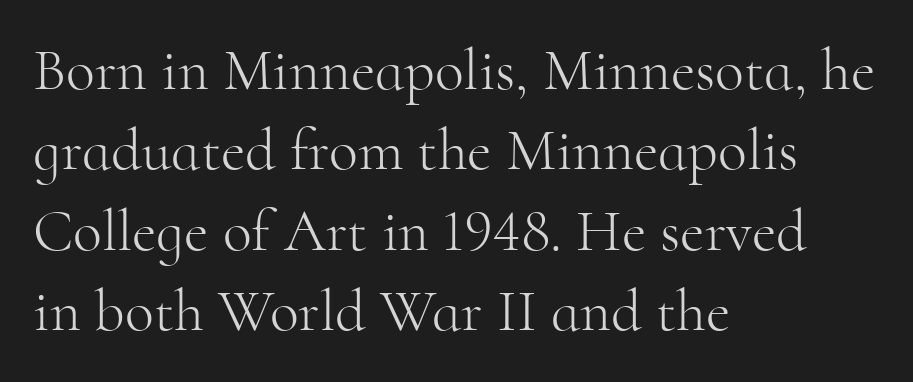
The words here are not underlined. The line texture is even and compact thanks to regular tracking. Counters stay open thanks to moderate or lighter strokes. This sample uses a serif face.
